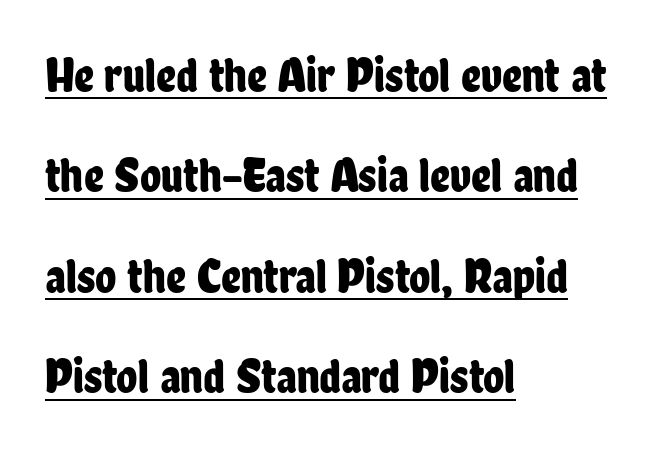
Q: Is the text italic (slanted)? A: No, it is upright.
Q: Is the typeface a serif or a sans-serif typeface? A: Sans-serif.
Q: Is the text underlined? A: Yes.
Q: How is the paragraph aligned? A: Left-aligned.
Q: Is the spacing between letters normal or unusually wide? A: Normal.
Q: Is the spacing between lines tight, normal or loose? A: Loose.
Q: Width (condensed, normal, or wide)? A: Condensed.
Q: Stroke contrast? A: Low.
Q: x-height? A: Medium.
Q: Monospaced? A: No.
